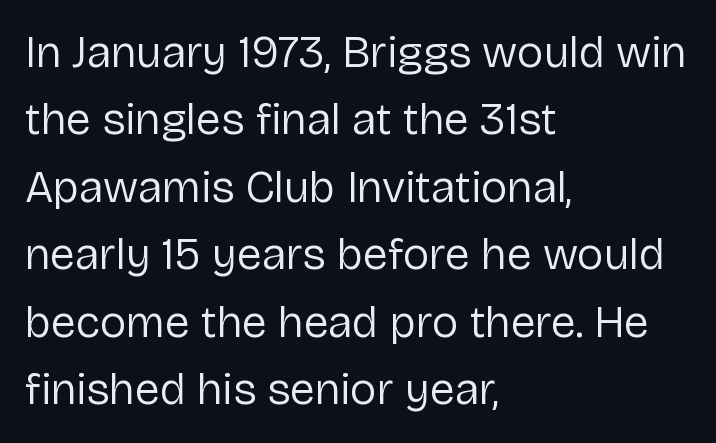
The image shows 45 px regular-weight sans-serif type, upright; set left-aligned, normal line spacing (1.5x), normal letter spacing, not underlined; low stroke contrast and a medium x-height.
